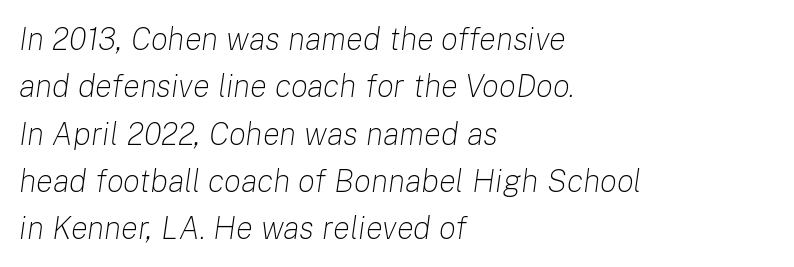
The image shows 32 px light type, italic (leaning right); set left-aligned, normal line spacing (1.48x), normal letter spacing, not underlined; low stroke contrast and a medium x-height.
